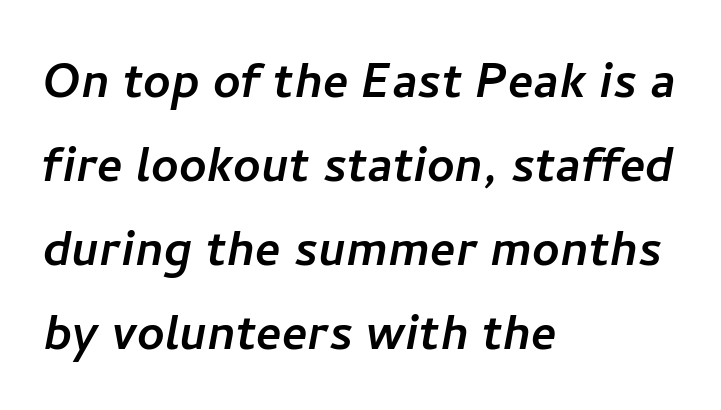
The image shows 60 px sans-serif type; set left-aligned, normal line spacing (1.4x), normal letter spacing, not underlined; low stroke contrast and a medium x-height.
